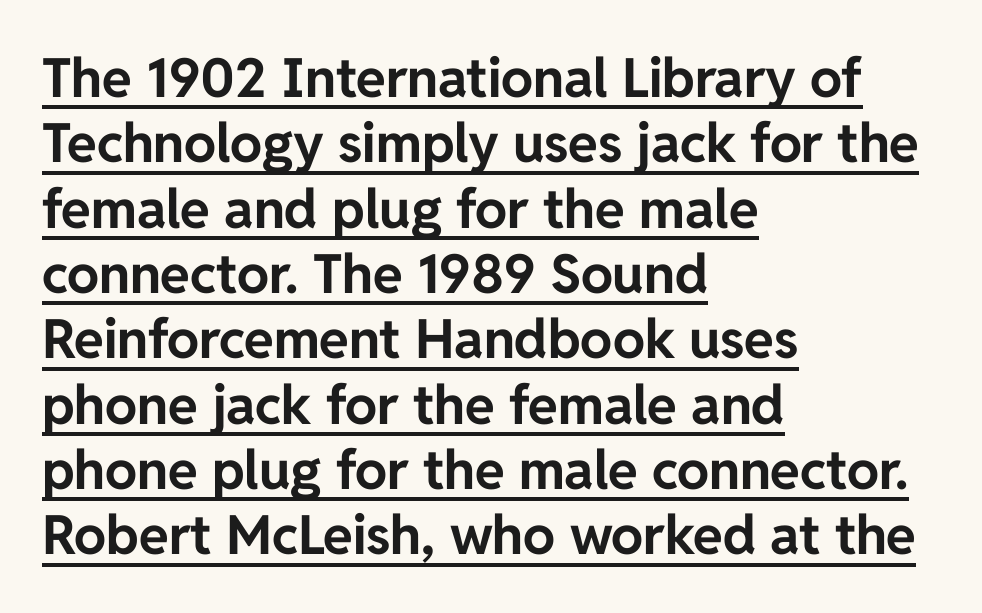
{"serif": "no", "italic": "no", "bold": "yes", "weight": "bold", "width": "normal", "stroke_contrast": "low", "x_height": "medium", "monospaced": "no", "underline": "yes", "align": "left", "line_spacing_ratio": 1.21, "letter_spacing": "normal", "letter_spacing_em": 0.0, "glyph_px": 54}
